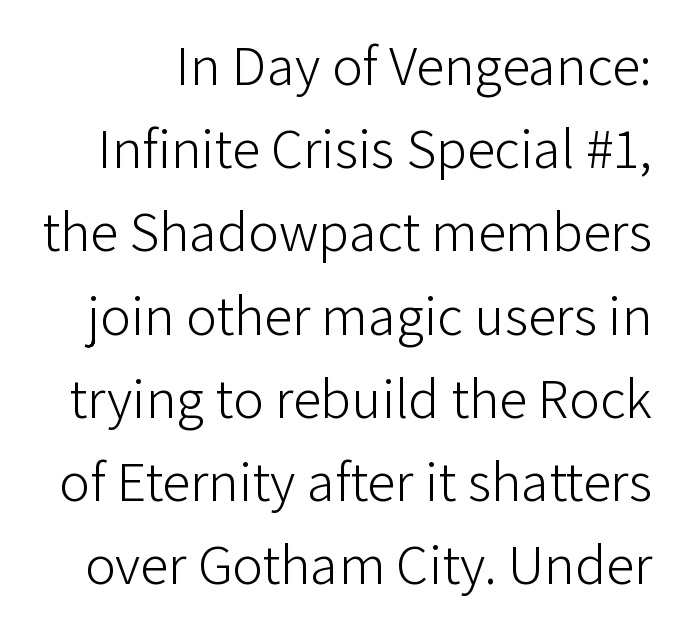
Q: Is the text bold? A: No.
Q: Is the text italic (slanted)? A: No, it is upright.
Q: Is the typeface a serif or a sans-serif typeface? A: Sans-serif.
Q: Is the text underlined? A: No.
Q: Is the spacing between letters normal or unusually wide? A: Normal.
Q: Is the spacing between lines tight, normal or loose? A: Normal.
Q: Width (condensed, normal, or wide)? A: Normal.
Q: Stroke contrast? A: Low.
Q: x-height? A: Medium.
Q: Monospaced? A: No.
